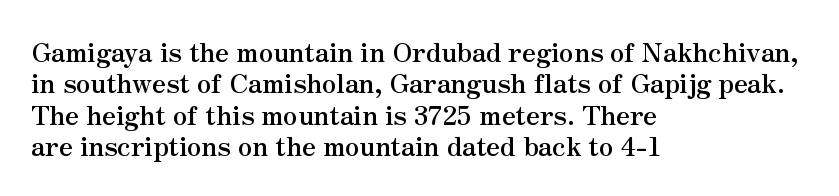
{"italic": "no", "bold": "yes", "underline": "no", "align": "left", "line_spacing_ratio": 1.21, "letter_spacing": "normal", "letter_spacing_em": 0.0, "glyph_px": 26}
